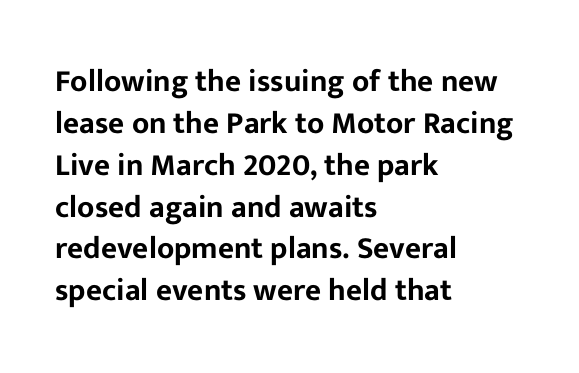
Each line starts at the same left margin while the right side varies. A typesetter would call this proportional, since set widths differ per character. Notice how descenders clear the ascenders below comfortably — that's standard leading. Descenders are the only things crossing below the line.
